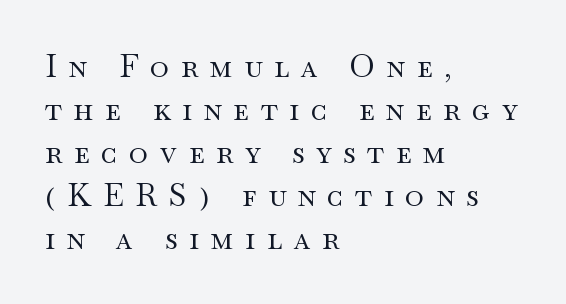
Q: Is the text bold? A: No.
Q: Is the text italic (slanted)? A: No, it is upright.
Q: Is the typeface a serif or a sans-serif typeface? A: Serif.
Q: Is the text underlined? A: No.
Q: How is the paragraph aligned? A: Left-aligned.
Q: Is the spacing between letters normal or unusually wide? A: Unusually wide.
Q: Is the spacing between lines tight, normal or loose? A: Normal.
Q: Width (condensed, normal, or wide)? A: Wide.
Q: Stroke contrast? A: Medium.
Q: x-height? A: Small.
Q: Monospaced? A: No.
